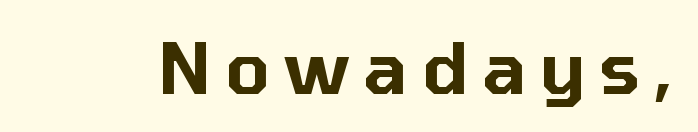
Q: Is the text italic (slanted)? A: No, it is upright.
Q: Is the typeface a serif or a sans-serif typeface? A: Sans-serif.
Q: Is the text underlined? A: No.
Q: Is the spacing between letters normal or unusually wide? A: Unusually wide.
Q: Width (condensed, normal, or wide)? A: Normal.
Q: Stroke contrast? A: Low.
Q: x-height? A: Medium.
Q: Monospaced? A: No.
